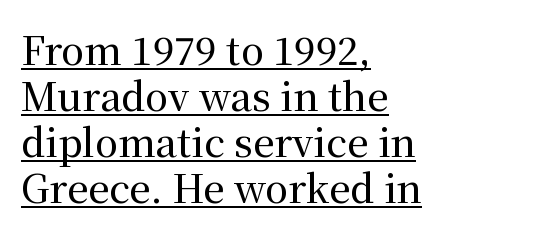
{"serif": "yes", "italic": "no", "width": "normal", "stroke_contrast": "medium", "x_height": "medium", "monospaced": "no", "underline": "yes", "align": "left", "line_spacing_ratio": 1.21, "letter_spacing": "normal", "letter_spacing_em": 0.0, "glyph_px": 38}
